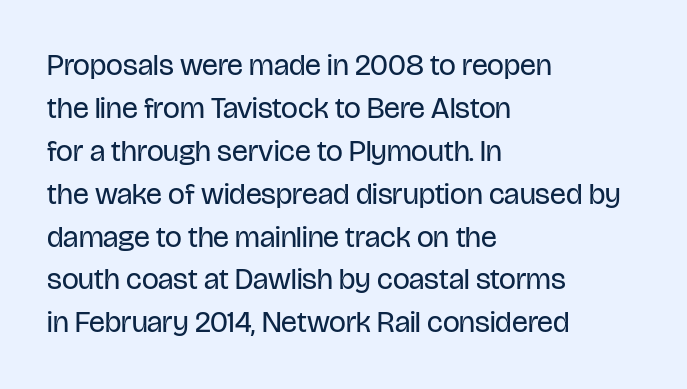
Q: Is the text bold? A: No.
Q: Is the text italic (slanted)? A: No, it is upright.
Q: Is the typeface a serif or a sans-serif typeface? A: Sans-serif.
Q: Is the text underlined? A: No.
Q: How is the paragraph aligned? A: Left-aligned.
Q: Is the spacing between letters normal or unusually wide? A: Normal.
Q: Is the spacing between lines tight, normal or loose? A: Normal.
Q: Width (condensed, normal, or wide)? A: Condensed.
Q: Stroke contrast? A: Low.
Q: x-height? A: Large.
Q: Monospaced? A: No.
